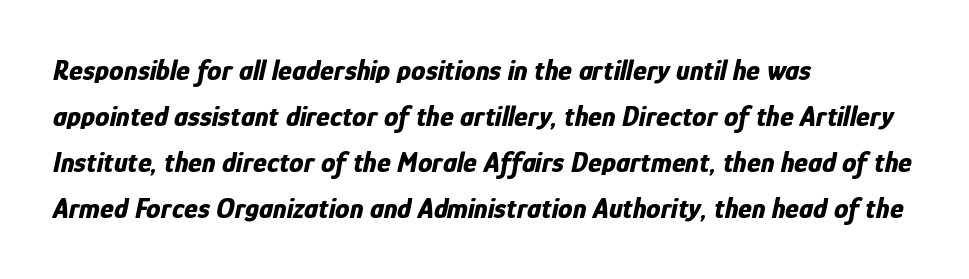
The strokes are fattened all the way to bold. Spacing verdict: proportional, widths tailored to each character. In CSS terms this would be text-align: left. The space beneath each line is pristine and unruled. Normally led — the rows are evenly, conventionally spaced. Every character sits at an angle, as italics do.
